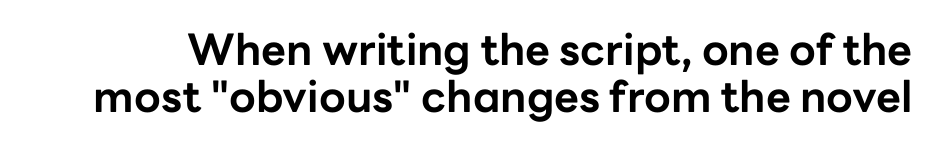
Q: Is the text bold? A: Yes.
Q: Is the text italic (slanted)? A: No, it is upright.
Q: Is the typeface a serif or a sans-serif typeface? A: Sans-serif.
Q: Is the text underlined? A: No.
Q: Is the spacing between letters normal or unusually wide? A: Normal.
Q: Is the spacing between lines tight, normal or loose? A: Tight.
Q: Width (condensed, normal, or wide)? A: Normal.
Q: Stroke contrast? A: Low.
Q: x-height? A: Medium.
Q: Monospaced? A: No.
